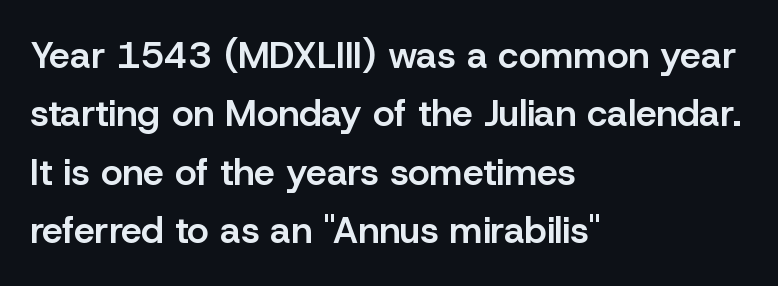
Q: Is the text bold? A: Semi-bold.
Q: Is the text italic (slanted)? A: No, it is upright.
Q: Is the typeface a serif or a sans-serif typeface? A: Sans-serif.
Q: Is the text underlined? A: No.
Q: How is the paragraph aligned? A: Left-aligned.
Q: Is the spacing between letters normal or unusually wide? A: Normal.
Q: Is the spacing between lines tight, normal or loose? A: Normal.
Q: Width (condensed, normal, or wide)? A: Normal.
Q: Stroke contrast? A: Low.
Q: x-height? A: Medium.
Q: Monospaced? A: No.
